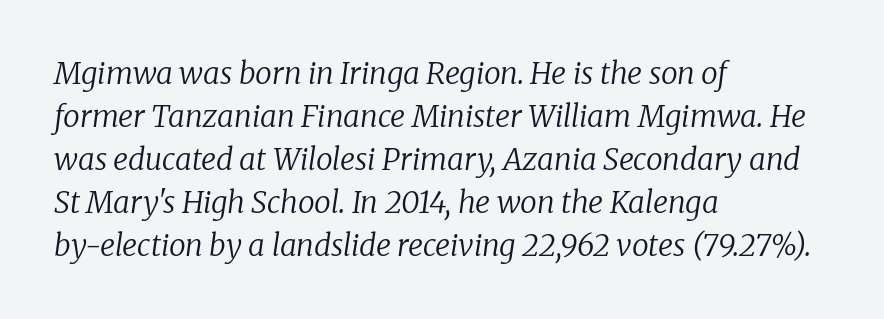
The image shows 30 px regular-weight serif type, italic (leaning right); set left-aligned, normal line spacing (1.43x), normal letter spacing, not underlined; low stroke contrast and a medium x-height.
